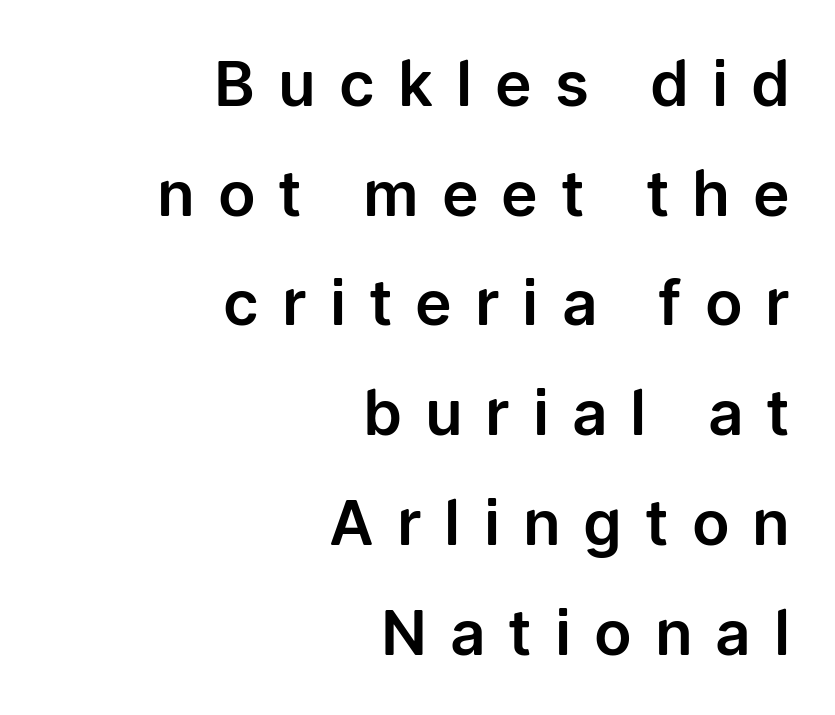
The image shows 62 px sans-serif type, upright; set right-aligned, line spacing 1.77x, unusually wide letter spacing (+0.37 em), not underlined; low stroke contrast and a medium x-height.
